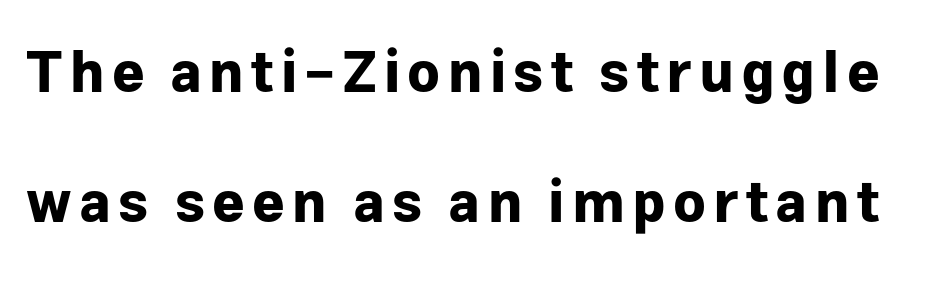
{"serif": "no", "italic": "no", "bold": "yes", "weight": "bold", "width": "normal", "stroke_contrast": "low", "x_height": "medium", "monospaced": "no", "underline": "no", "line_spacing": "loose", "line_spacing_ratio": 2.32, "glyph_px": 56}
